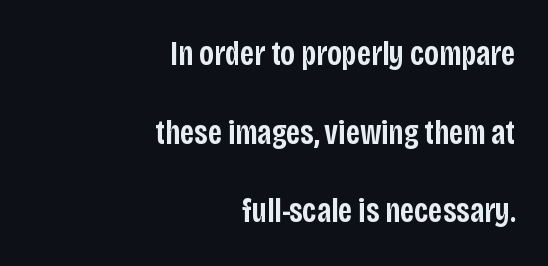
The image shows 34 px semibold, condensed sans-serif type, upright; set right-aligned, loose line spacing (2.31x), normal letter spacing, not underlined; low stroke contrast and a large x-height.
